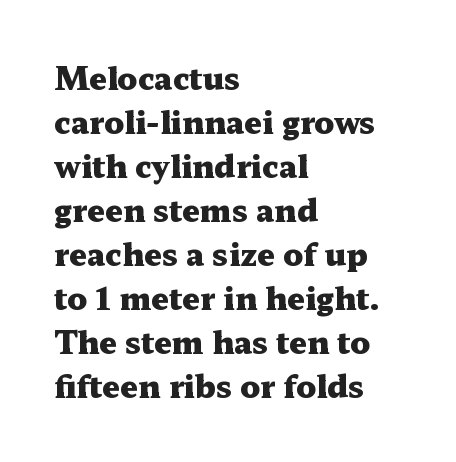
The image shows 31 px heavy, wide serif type, upright; set left-aligned, normal line spacing (1.42x), normal letter spacing, not underlined; medium stroke contrast and a medium x-height.
